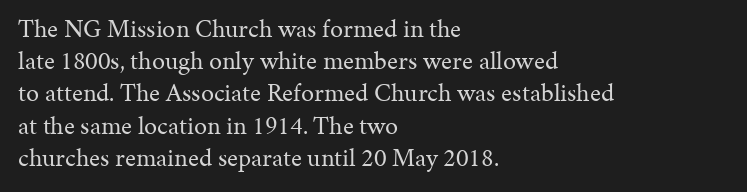
Q: Is the text bold? A: No.
Q: Is the text italic (slanted)? A: No, it is upright.
Q: Is the text underlined? A: No.
Q: How is the paragraph aligned? A: Left-aligned.
Q: Is the spacing between letters normal or unusually wide? A: Normal.
